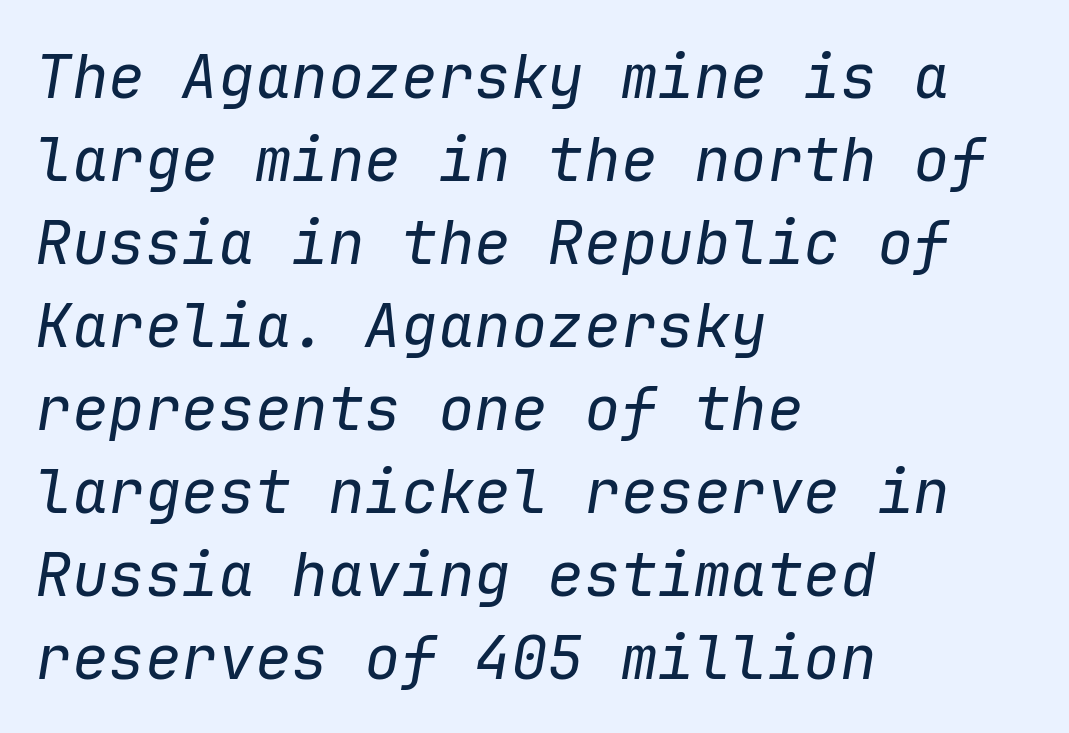
The glyphs look as if they've been sheared to an angle. The typesetting does not lean heavy: it is not bold. The lines in this sample share a left origin and differ only in where they stop. Only glyphs here, with clear space below each row. A normal amount of white space separates one row of letters from the next. Does extra space separate the letters? No, they use regular spacing.
